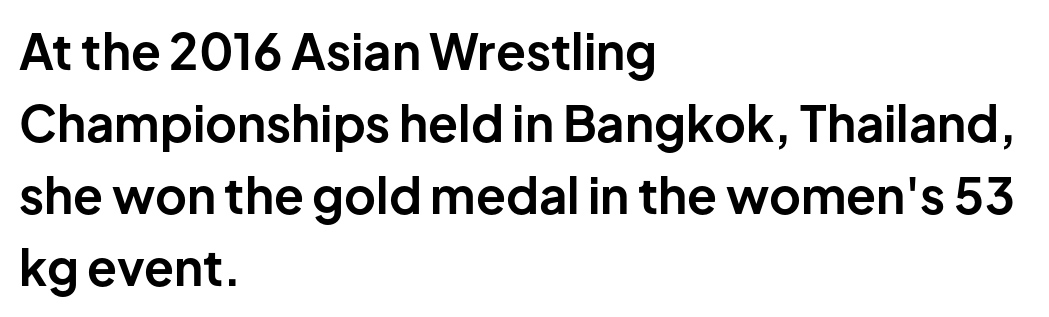
{"serif": "no", "italic": "no", "bold": "yes", "weight": "bold", "width": "normal", "stroke_contrast": "low", "x_height": "medium", "monospaced": "no", "underline": "no", "align": "left", "line_spacing": "normal", "line_spacing_ratio": 1.47, "letter_spacing": "normal", "letter_spacing_em": 0.0, "glyph_px": 49}
